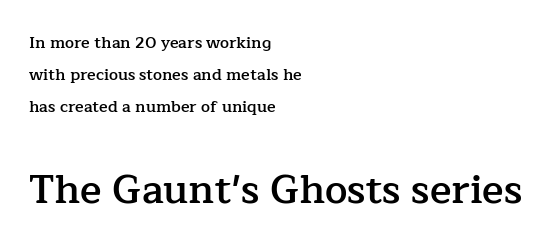
Here the second block reads like a headline and the first like body copy. Style check: upright. The font family rendered here belongs to the serif group. Spacing verdict: proportional, widths tailored to each character.
